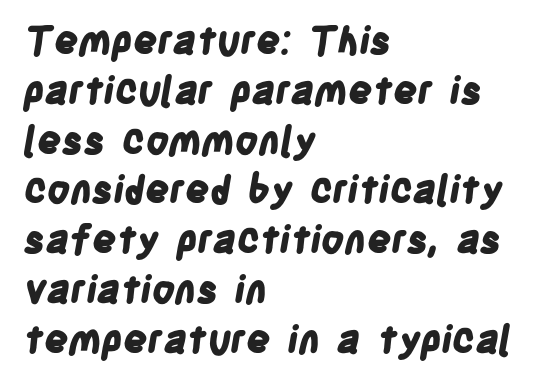
{"serif": "no", "bold": "yes", "weight": "bold", "width": "condensed", "stroke_contrast": "low", "x_height": "large", "monospaced": "no", "underline": "no", "align": "left", "line_spacing": "normal", "line_spacing_ratio": 1.31, "letter_spacing": "normal", "letter_spacing_em": 0.0, "glyph_px": 38}
